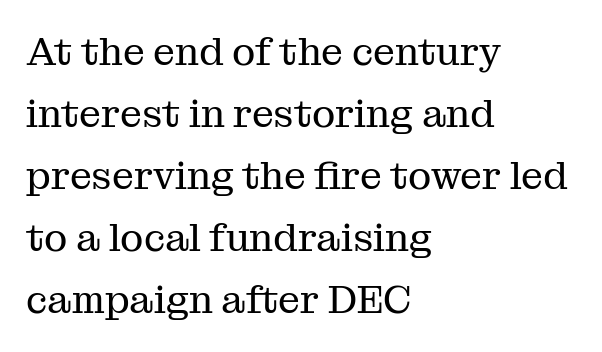
Notice how the passage keeps a crisp vertical edge on the left only. The axis of the letterforms is exactly vertical. The tracking reads as untouched default to a designer's eye. Compared with typical paragraphs, the rows here are spaced about the same. The typeface has the unassuming heft of standard copy or less. The rendering uses natural spacing where letterforms have individual widths.
